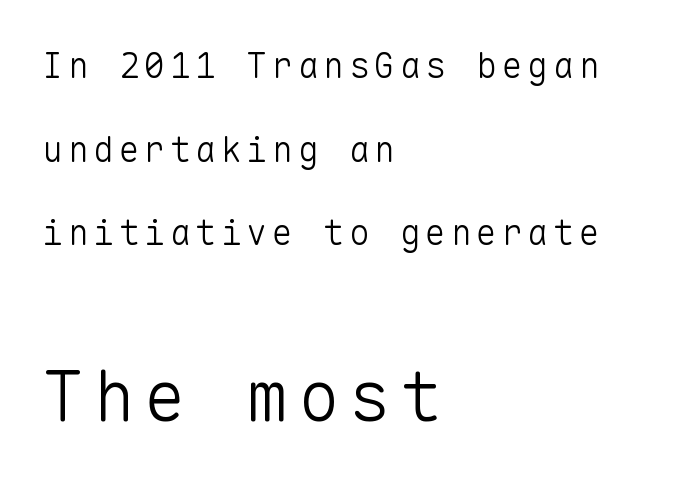
Q: Is the text bold? A: No.
Q: Is the text italic (slanted)? A: No, it is upright.
Q: Is the typeface a serif or a sans-serif typeface? A: Sans-serif.
Q: Is the text underlined? A: No.
Q: How is the paragraph aligned? A: Left-aligned.
Q: Is the spacing between lines tight, normal or loose? A: Loose.
Q: Which block of text is set in a larger size, the first (top) or the second (bottom)? A: The second (bottom) one.
Q: Width (condensed, normal, or wide)? A: Normal.
Q: Stroke contrast? A: Low.
Q: x-height? A: Medium.
Q: Monospaced? A: Yes.
